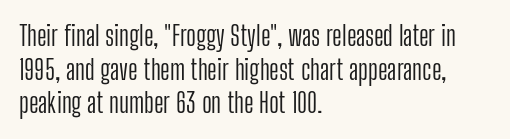
Q: Is the text bold? A: No.
Q: Is the text italic (slanted)? A: No, it is upright.
Q: Is the text underlined? A: No.
Q: How is the paragraph aligned? A: Left-aligned.
Q: Is the spacing between letters normal or unusually wide? A: Normal.
Q: Is the spacing between lines tight, normal or loose? A: Normal.
